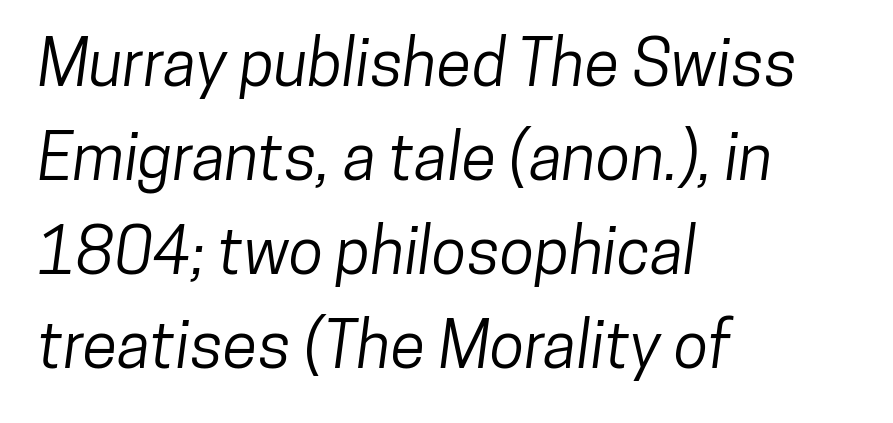
{"serif": "no", "width": "condensed", "stroke_contrast": "low", "x_height": "medium", "monospaced": "no", "underline": "no", "align": "left", "line_spacing": "normal", "line_spacing_ratio": 1.47, "letter_spacing": "normal", "letter_spacing_em": 0.0, "glyph_px": 64}
